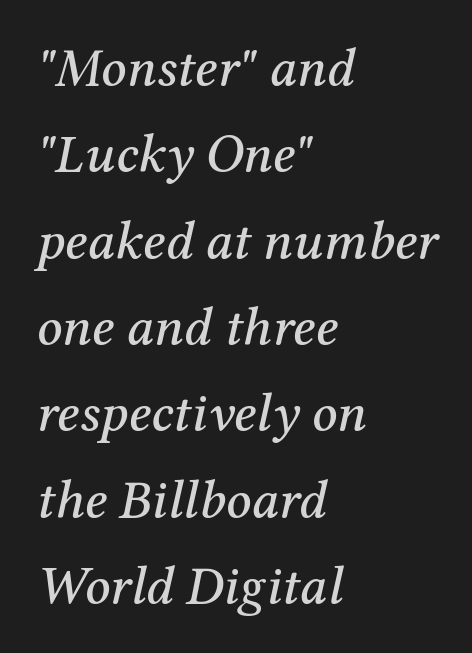
Q: Is the text italic (slanted)? A: Yes, it leans right by about 12 degrees.
Q: Is the typeface a serif or a sans-serif typeface? A: Serif.
Q: Is the text underlined? A: No.
Q: How is the paragraph aligned? A: Left-aligned.
Q: Is the spacing between letters normal or unusually wide? A: Normal.
Q: Is the spacing between lines tight, normal or loose? A: Normal.
Q: Width (condensed, normal, or wide)? A: Normal.
Q: Stroke contrast? A: Medium.
Q: x-height? A: Medium.
Q: Monospaced? A: No.
